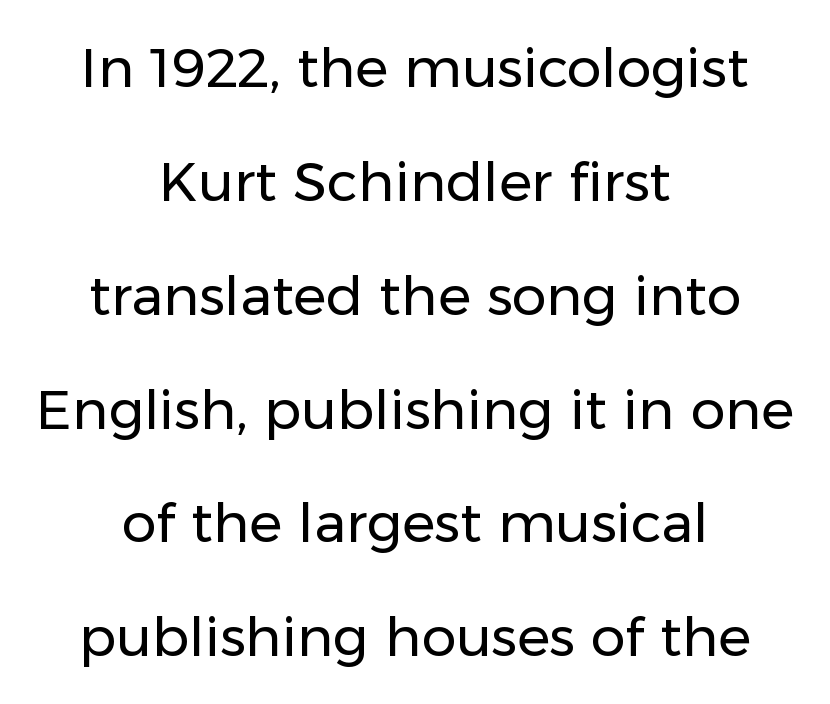
Q: Is the text bold? A: No.
Q: Is the text italic (slanted)? A: No, it is upright.
Q: Is the typeface a serif or a sans-serif typeface? A: Sans-serif.
Q: Is the text underlined? A: No.
Q: How is the paragraph aligned? A: Centered.
Q: Is the spacing between letters normal or unusually wide? A: Normal.
Q: Is the spacing between lines tight, normal or loose? A: Loose.
Q: Width (condensed, normal, or wide)? A: Normal.
Q: Stroke contrast? A: Low.
Q: x-height? A: Medium.
Q: Monospaced? A: No.
